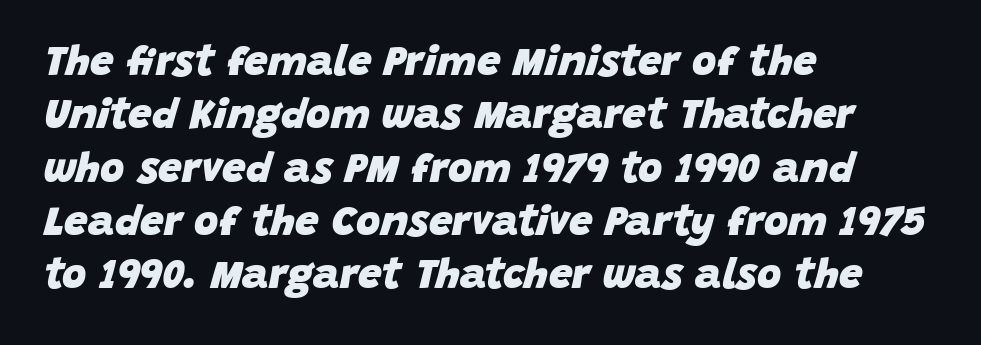
{"italic": "yes", "lean": "right", "slant_degrees": 15, "bold": "yes", "weight": "heavy", "width": "normal", "stroke_contrast": "low", "x_height": "large", "monospaced": "no", "underline": "no", "align": "left", "line_spacing": "normal", "line_spacing_ratio": 1.27, "letter_spacing": "normal", "letter_spacing_em": 0.0, "glyph_px": 42}
